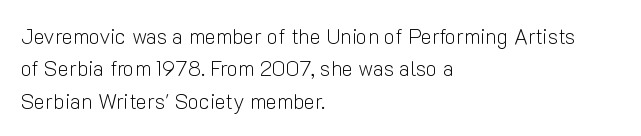
Words float on clear page, feet unadorned. Letters have the restrained weight of plain body copy at most. Horizontal alignment here is leftward, the default for most running prose. Whoever set this chose a conventional vertical rhythm. This sample uses an upright cut, with every glyph sitting square on the baseline.
